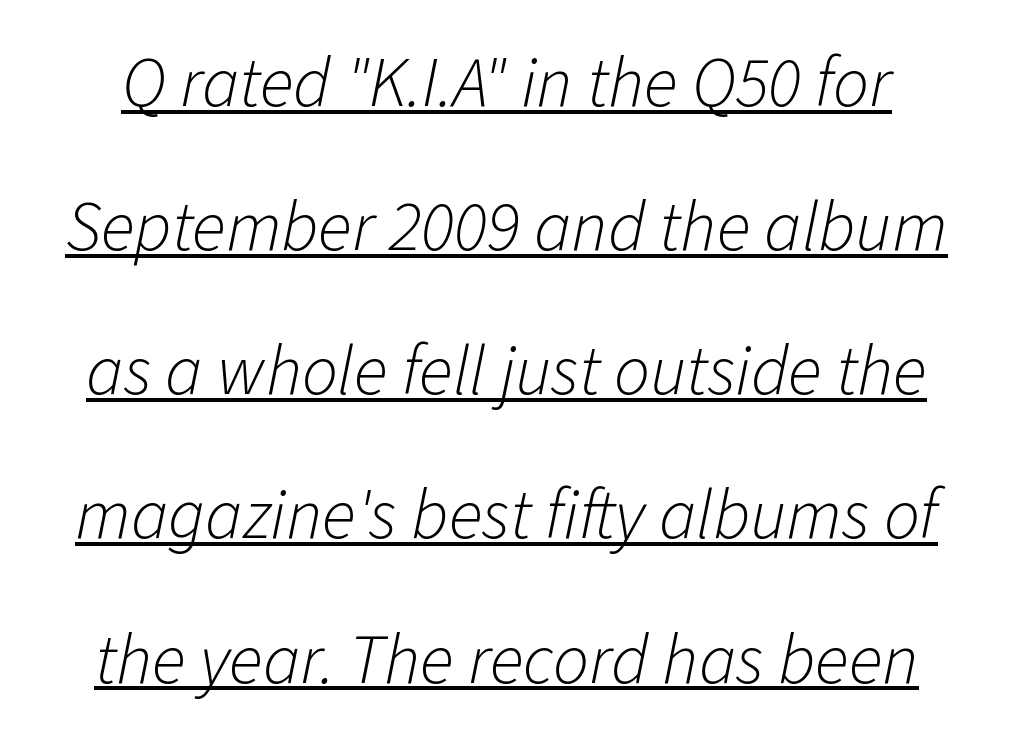
{"italic": "yes", "lean": "right", "slant_degrees": 11, "bold": "no", "weight": "light", "width": "normal", "stroke_contrast": "low", "x_height": "medium", "monospaced": "no", "underline": "yes", "line_spacing": "loose", "line_spacing_ratio": 2.03, "letter_spacing": "normal", "letter_spacing_em": 0.0, "glyph_px": 71}
